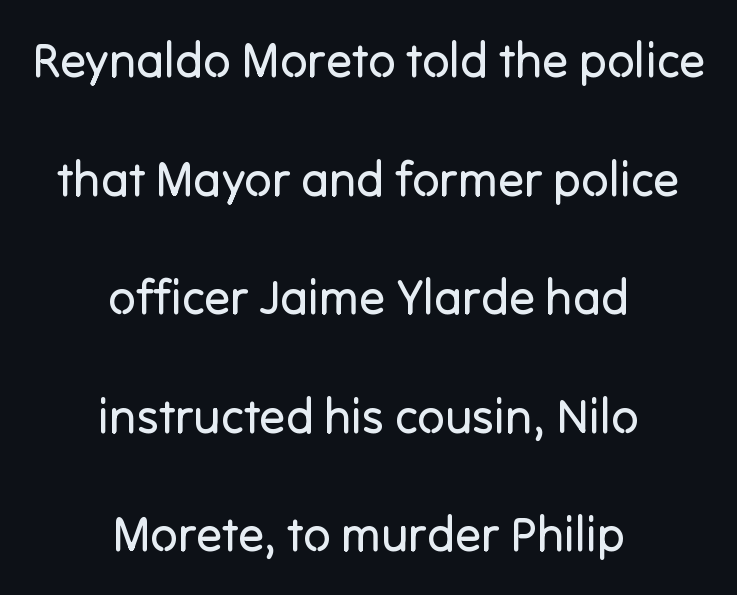
Q: Is the text bold? A: No.
Q: Is the text italic (slanted)? A: No, it is upright.
Q: Is the typeface a serif or a sans-serif typeface? A: Sans-serif.
Q: Is the text underlined? A: No.
Q: How is the paragraph aligned? A: Centered.
Q: Is the spacing between letters normal or unusually wide? A: Normal.
Q: Is the spacing between lines tight, normal or loose? A: Loose.
Q: Width (condensed, normal, or wide)? A: Normal.
Q: Stroke contrast? A: Low.
Q: x-height? A: Medium.
Q: Monospaced? A: No.
